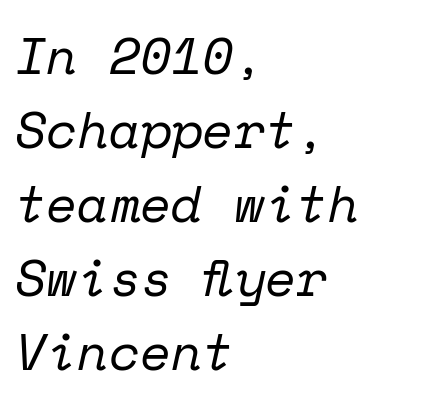
Q: Is the text bold? A: No.
Q: Is the text italic (slanted)? A: Yes, it leans right by about 12 degrees.
Q: Is the typeface a serif or a sans-serif typeface? A: Serif.
Q: Is the text underlined? A: No.
Q: How is the paragraph aligned? A: Left-aligned.
Q: Is the spacing between letters normal or unusually wide? A: Normal.
Q: Is the spacing between lines tight, normal or loose? A: Normal.
Q: Width (condensed, normal, or wide)? A: Normal.
Q: Stroke contrast? A: Low.
Q: x-height? A: Medium.
Q: Monospaced? A: Yes.
